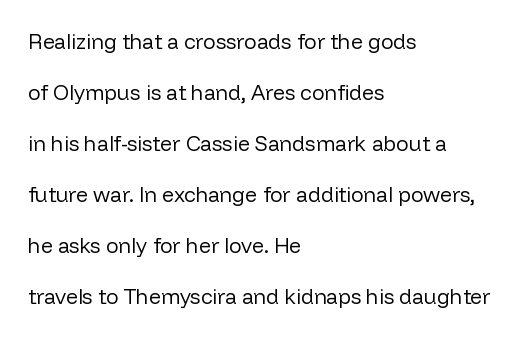
The letters stand straight up with perfectly vertical stems. Glyph-to-glyph distance matches everyday printed text. Just letters on the line, the space beneath them empty. Bold? No — there's no thickening of the strokes. The block of text is sparse from top to bottom, with ample space between rows. Alignment: flush left.
